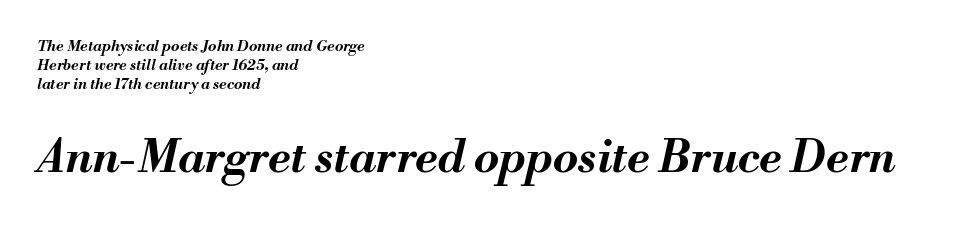
Horizontal bands of white between lines are of average thickness. Strong, thick strokes mark this as bold type. Each letter keeps its own natural width here, so spacing adapts to shape. Which margin do the lines hug? The left one — the right edge is uneven.
